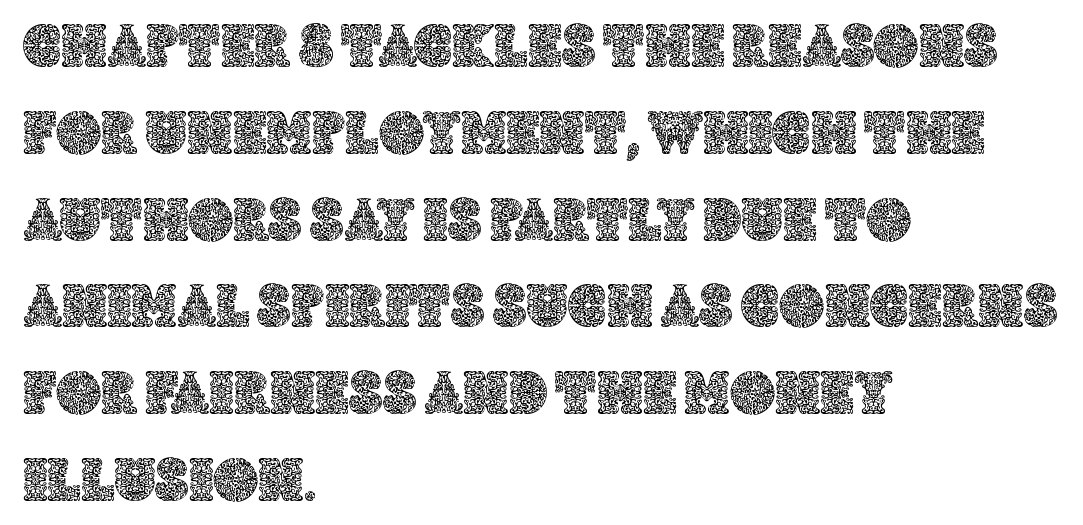
The image shows 62 px text type, upright; set left-aligned, normal line spacing (1.4x), normal letter spacing, not underlined; a large x-height.
